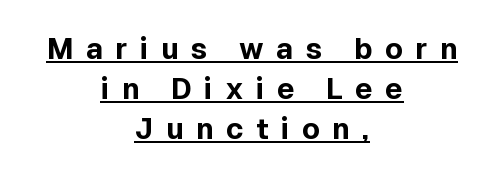
Typographically, this falls in the sans-serif category. The setting favours the middle, as headings and verse often do. Character widths vary here, with narrow letters taking less room than wide ones. Strokes here are thick enough to call this a true bold. Glance below the letters and you will spot a drawn line. The line-height multiplier appears to be the usual default.
